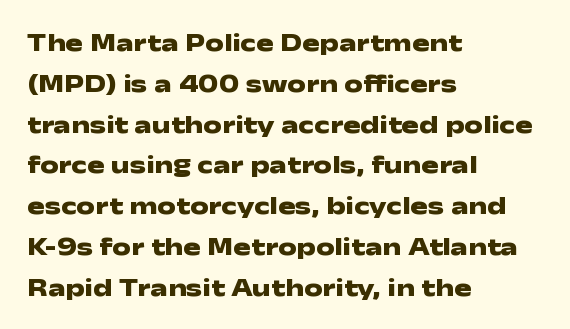
{"italic": "no", "bold": "yes", "underline": "no", "align": "left", "line_spacing": "normal", "line_spacing_ratio": 1.57, "letter_spacing": "normal", "letter_spacing_em": 0.0, "glyph_px": 26}
